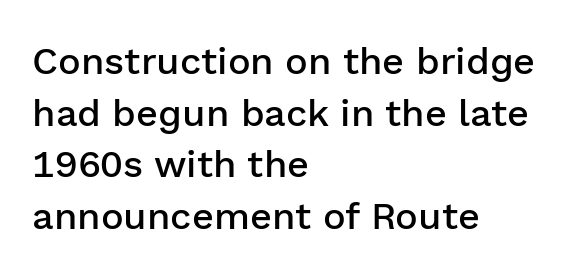
Q: Is the text bold? A: Semi-bold.
Q: Is the text italic (slanted)? A: No, it is upright.
Q: Is the typeface a serif or a sans-serif typeface? A: Sans-serif.
Q: Is the text underlined? A: No.
Q: How is the paragraph aligned? A: Left-aligned.
Q: Is the spacing between letters normal or unusually wide? A: Normal.
Q: Is the spacing between lines tight, normal or loose? A: Normal.
Q: Width (condensed, normal, or wide)? A: Normal.
Q: Stroke contrast? A: Low.
Q: x-height? A: Medium.
Q: Monospaced? A: No.
